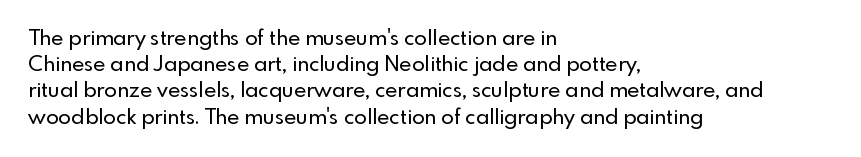
Q: Is the text italic (slanted)? A: No, it is upright.
Q: Is the text underlined? A: No.
Q: How is the paragraph aligned? A: Left-aligned.
Q: Is the spacing between letters normal or unusually wide? A: Normal.
Q: Is the spacing between lines tight, normal or loose? A: Normal.
